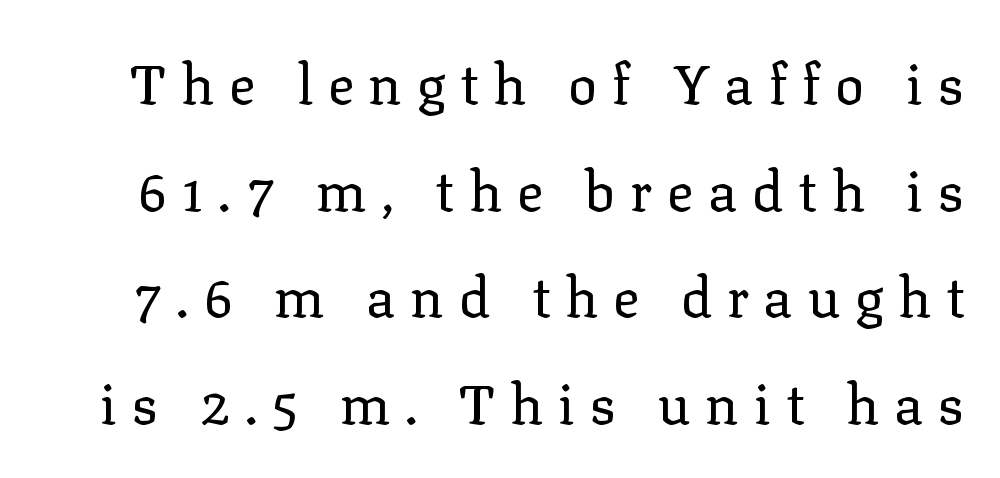
Q: Is the text bold? A: No.
Q: Is the text italic (slanted)? A: No, it is upright.
Q: Is the typeface a serif or a sans-serif typeface? A: Serif.
Q: Is the text underlined? A: No.
Q: Is the spacing between letters normal or unusually wide? A: Unusually wide.
Q: Is the spacing between lines tight, normal or loose? A: Loose.
Q: Width (condensed, normal, or wide)? A: Normal.
Q: Stroke contrast? A: Low.
Q: x-height? A: Medium.
Q: Monospaced? A: No.
